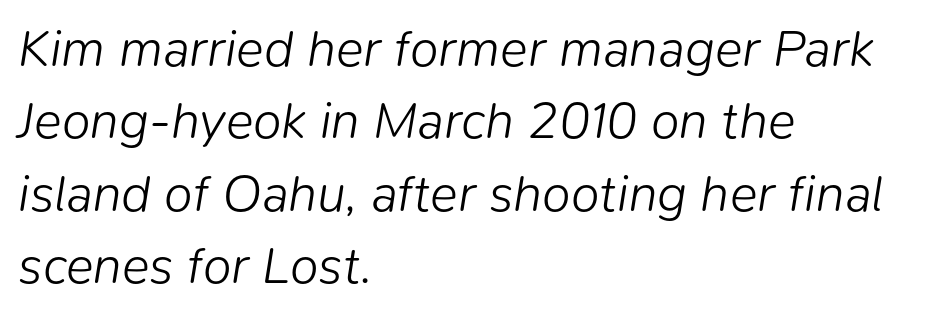
The vertical gap from one line to the next is medium. No letter is thick-stroked: the sample isn't bold. Emphasis-style slanted type is in use. The string is rendered with underlining switched off. Students, note that the glyphs here touch the page at normal intervals.
